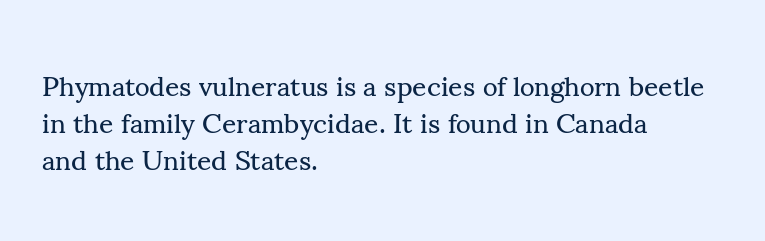
Q: Is the text bold? A: No.
Q: Is the text italic (slanted)? A: No, it is upright.
Q: Is the typeface a serif or a sans-serif typeface? A: Serif.
Q: Is the text underlined? A: No.
Q: How is the paragraph aligned? A: Left-aligned.
Q: Is the spacing between letters normal or unusually wide? A: Normal.
Q: Is the spacing between lines tight, normal or loose? A: Normal.
Q: Width (condensed, normal, or wide)? A: Normal.
Q: Stroke contrast? A: Medium.
Q: x-height? A: Small.
Q: Monospaced? A: No.
